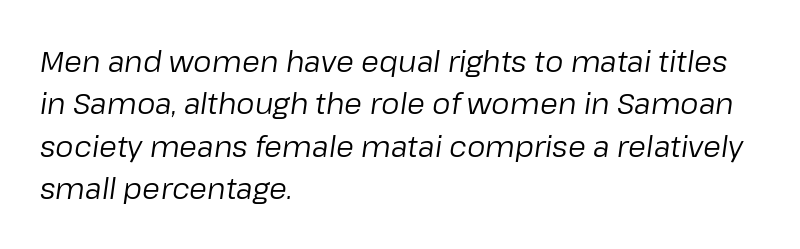
Counters stay open thanks to moderate or lighter strokes. The lettering tilts uniformly, giving the passage an italic look. Is this a fixed-width face? No — the glyphs have proportional, varying widths. The rendering uses a moderate line-height, typical for paragraphs. Characters follow at the spacing the type designer built in. Underlining? Definitely not there.
